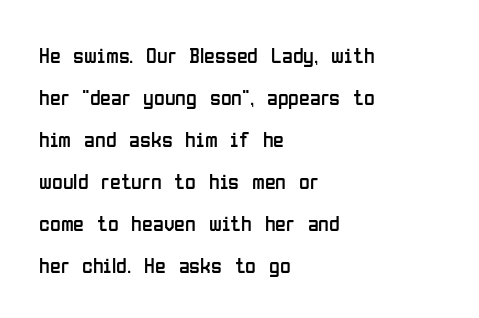
The image shows 22 px text type, upright; set left-aligned, loose line spacing (1.91x), normal letter spacing, not underlined.
